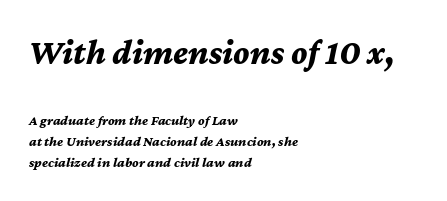
{"italic": "yes", "lean": "right", "slant_degrees": 12, "bold": "yes", "weight": "bold", "width": "normal", "stroke_contrast": "medium", "x_height": "medium", "monospaced": "no", "underline": "no", "align": "left", "line_spacing": "normal", "line_spacing_ratio": 1.53, "letter_spacing": "normal", "letter_spacing_em": 0.0, "larger_block": "first", "size_ratio": 2.5, "glyph_px": 35}
